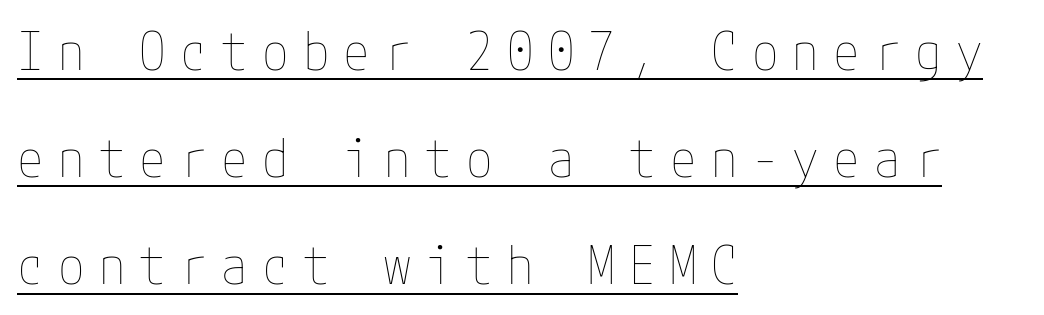
Q: Is the text bold? A: No.
Q: Is the text italic (slanted)? A: No, it is upright.
Q: Is the text underlined? A: Yes.
Q: How is the paragraph aligned? A: Left-aligned.
Q: Is the spacing between letters normal or unusually wide? A: Unusually wide.
Q: Is the spacing between lines tight, normal or loose? A: Loose.
Q: Width (condensed, normal, or wide)? A: Condensed.
Q: Stroke contrast? A: Low.
Q: x-height? A: Medium.
